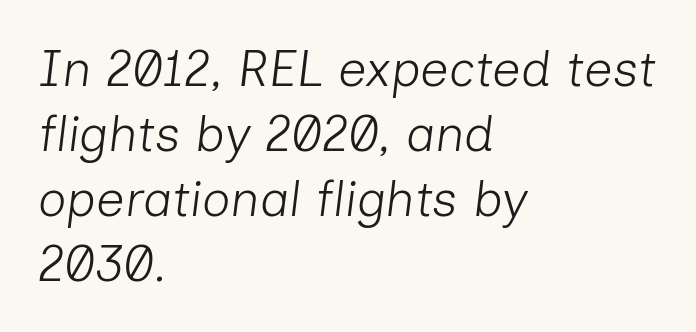
The image shows 50 px light type, italic (leaning right); set left-aligned, normal line spacing (1.3x), normal letter spacing, not underlined; low stroke contrast and a medium x-height.
